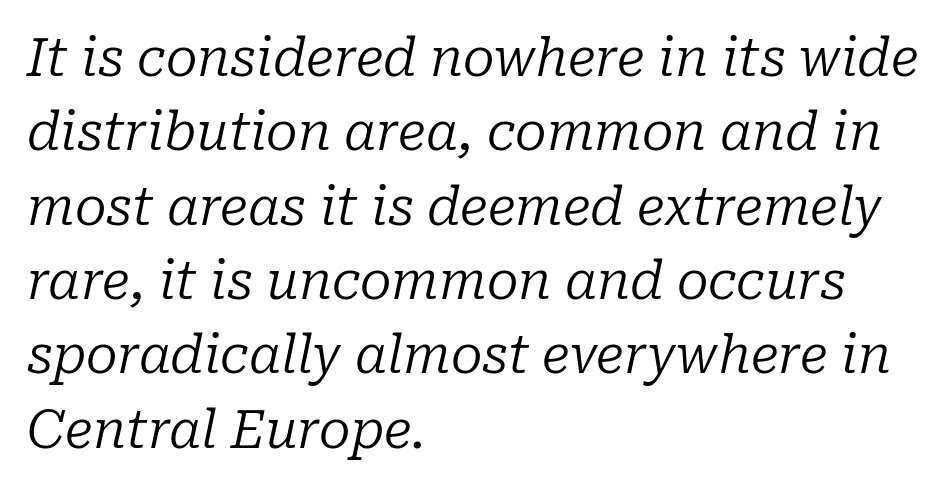
Q: Is the text bold? A: No.
Q: Is the text italic (slanted)? A: Yes, it leans right by about 10 degrees.
Q: Is the typeface a serif or a sans-serif typeface? A: Serif.
Q: Is the text underlined? A: No.
Q: How is the paragraph aligned? A: Left-aligned.
Q: Is the spacing between letters normal or unusually wide? A: Normal.
Q: Is the spacing between lines tight, normal or loose? A: Normal.
Q: Width (condensed, normal, or wide)? A: Normal.
Q: Stroke contrast? A: Low.
Q: x-height? A: Medium.
Q: Monospaced? A: No.
